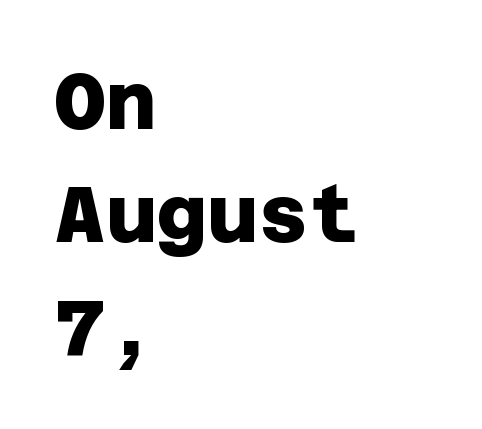
The text was rendered using a sans face with plain stroke endings. A typesetter would call this leading conventional body-copy spacing. Letters rest on an invisible, unmarked baseline. Weight: bold. Leftover space on each line is placed entirely after the last word. Observe the ordinary spacing: letters are neighbours, not strangers.
